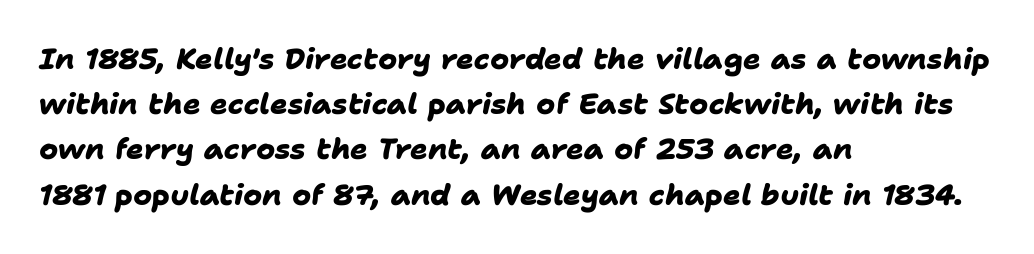
Q: Is the text bold? A: Yes.
Q: Is the typeface a serif or a sans-serif typeface? A: Sans-serif.
Q: Is the text underlined? A: No.
Q: How is the paragraph aligned? A: Left-aligned.
Q: Is the spacing between letters normal or unusually wide? A: Normal.
Q: Is the spacing between lines tight, normal or loose? A: Normal.
Q: Width (condensed, normal, or wide)? A: Normal.
Q: Stroke contrast? A: Low.
Q: x-height? A: Medium.
Q: Monospaced? A: No.
